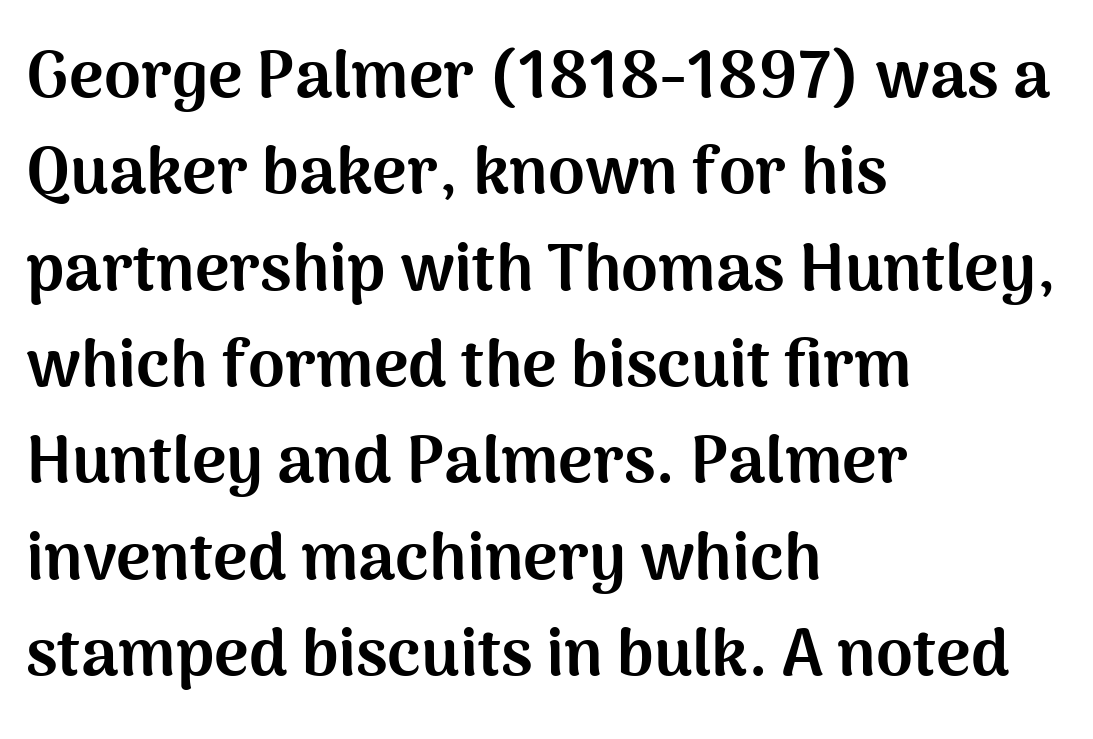
Q: Is the text bold? A: Yes.
Q: Is the text italic (slanted)? A: No, it is upright.
Q: Is the typeface a serif or a sans-serif typeface? A: Sans-serif.
Q: Is the text underlined? A: No.
Q: How is the paragraph aligned? A: Left-aligned.
Q: Is the spacing between letters normal or unusually wide? A: Normal.
Q: Is the spacing between lines tight, normal or loose? A: Normal.
Q: Width (condensed, normal, or wide)? A: Normal.
Q: Stroke contrast? A: Medium.
Q: x-height? A: Medium.
Q: Monospaced? A: No.
